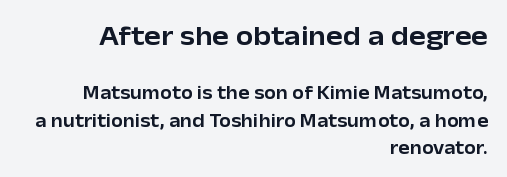
The image shows 28 px sans-serif type, upright; set right-aligned, normal line spacing (1.43x), normal letter spacing, not underlined; the first (top) block is 1.47x larger; low stroke contrast and a medium x-height.
